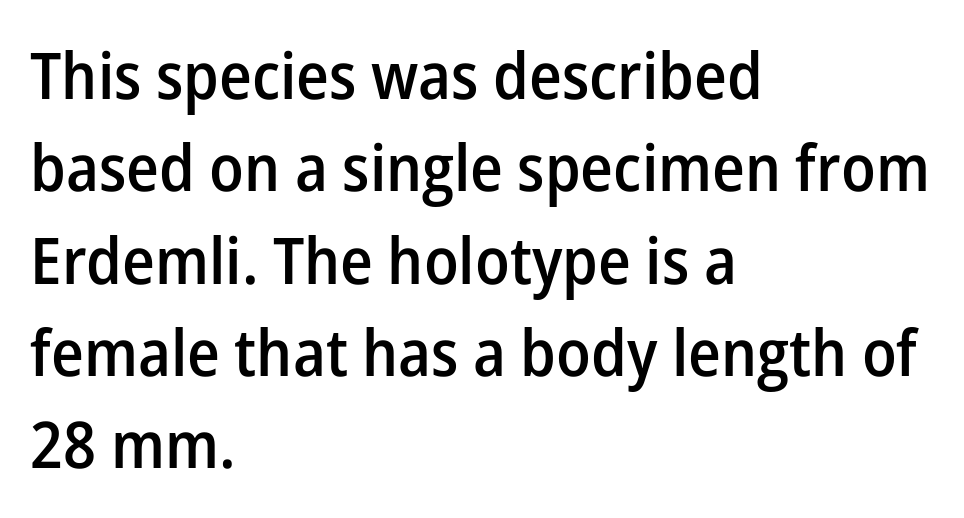
{"serif": "no", "italic": "no", "bold": "semi", "weight": "semibold", "width": "normal", "stroke_contrast": "low", "x_height": "medium", "monospaced": "no", "underline": "no", "align": "left", "line_spacing": "normal", "line_spacing_ratio": 1.42, "letter_spacing": "normal", "letter_spacing_em": 0.0, "glyph_px": 65}
